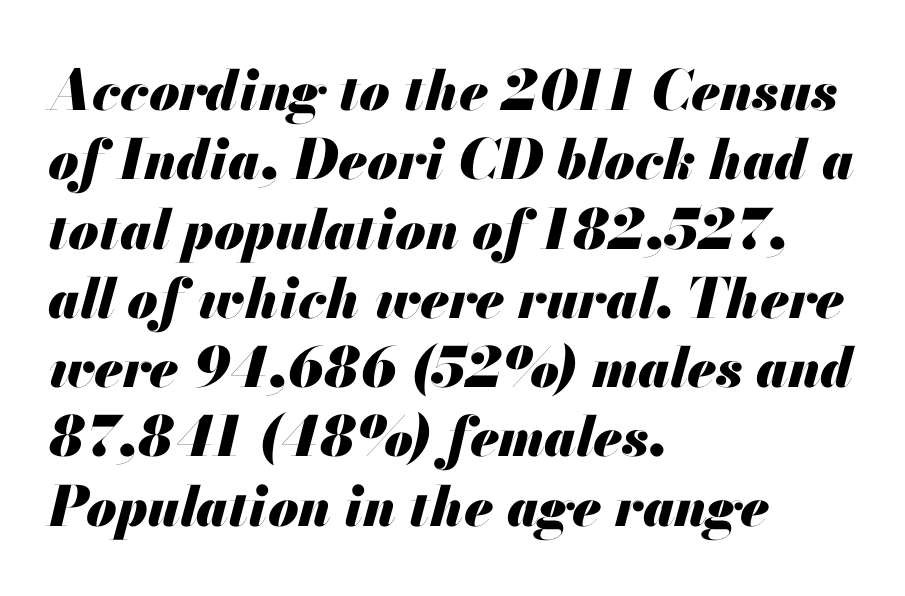
Q: Is the text bold? A: Yes.
Q: Is the text italic (slanted)? A: Yes, it leans right by about 13 degrees.
Q: Is the text underlined? A: No.
Q: How is the paragraph aligned? A: Left-aligned.
Q: Is the spacing between letters normal or unusually wide? A: Normal.
Q: Is the spacing between lines tight, normal or loose? A: Normal.
Q: Width (condensed, normal, or wide)? A: Normal.
Q: Stroke contrast? A: Medium.
Q: x-height? A: Small.
Q: Monospaced? A: No.
